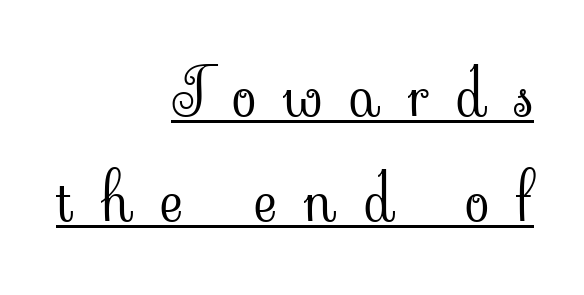
Vertical strokes here are truly vertical. Think standard paragraph weight, or any step lighter than that. The rag falls on the left side of this text block. Type style note: has serifs. Does a line run under the words? Yes, clearly.
